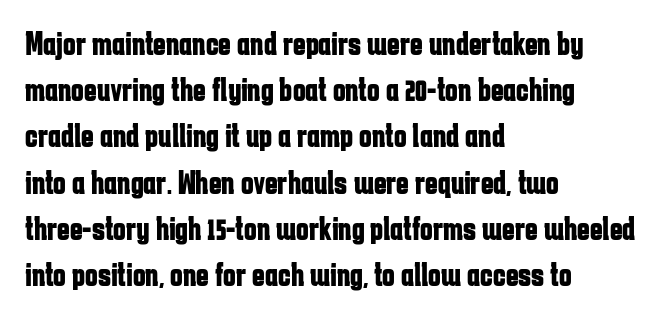
The image shows 34 px bold, condensed sans-serif type, upright; set left-aligned, normal line spacing (1.36x), normal letter spacing, not underlined; low stroke contrast and a medium x-height.
